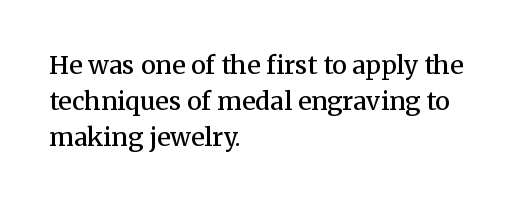
The image shows 25 px text type, upright; set left-aligned, normal line spacing (1.44x), normal letter spacing, not underlined.
